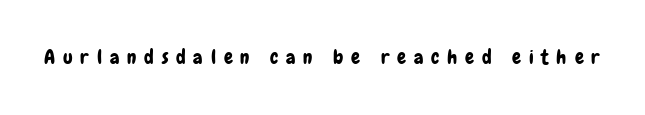
{"italic": "no", "underline": "no", "letter_spacing": "wide", "letter_spacing_em": 0.39, "glyph_px": 20}
